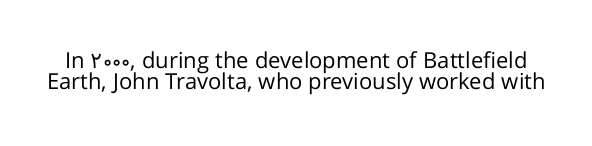
The image shows 22 px text type, upright; set tight line spacing (0.96x), normal letter spacing, not underlined.
